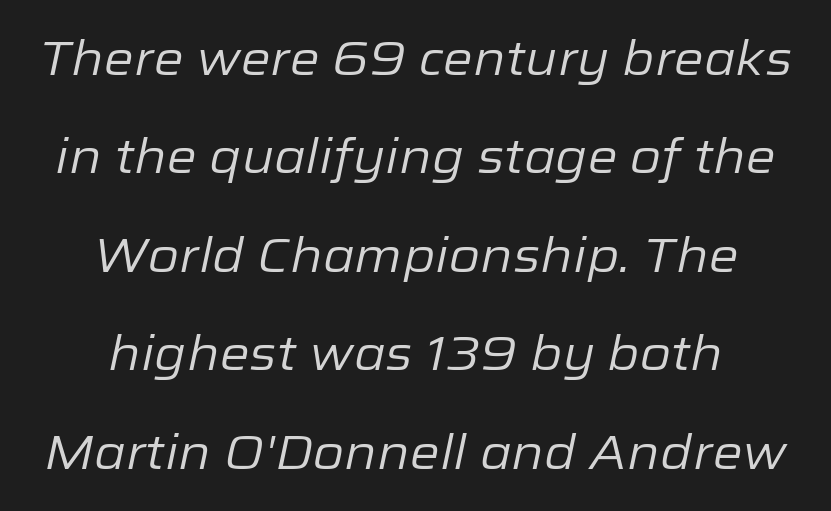
{"italic": "yes", "lean": "right", "slant_degrees": 12, "bold": "no", "weight": "regular", "width": "normal", "stroke_contrast": "low", "x_height": "medium", "monospaced": "no", "underline": "no", "align": "center", "line_spacing": "loose", "line_spacing_ratio": 2.05, "letter_spacing": "normal", "letter_spacing_em": 0.0, "glyph_px": 48}
